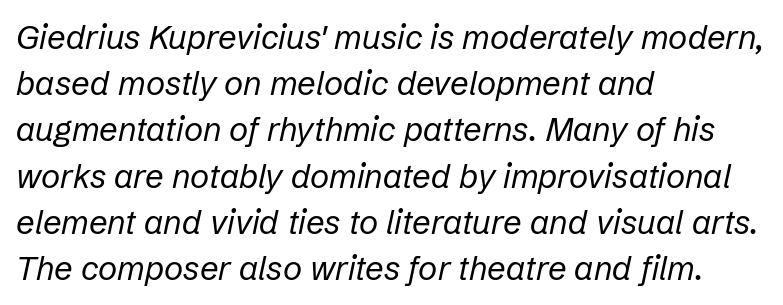
{"italic": "yes", "lean": "right", "slant_degrees": 12, "bold": "no", "weight": "regular", "width": "normal", "stroke_contrast": "low", "x_height": "medium", "monospaced": "no", "underline": "no", "align": "left", "line_spacing": "normal", "line_spacing_ratio": 1.4, "letter_spacing": "normal", "letter_spacing_em": 0.0, "glyph_px": 33}
